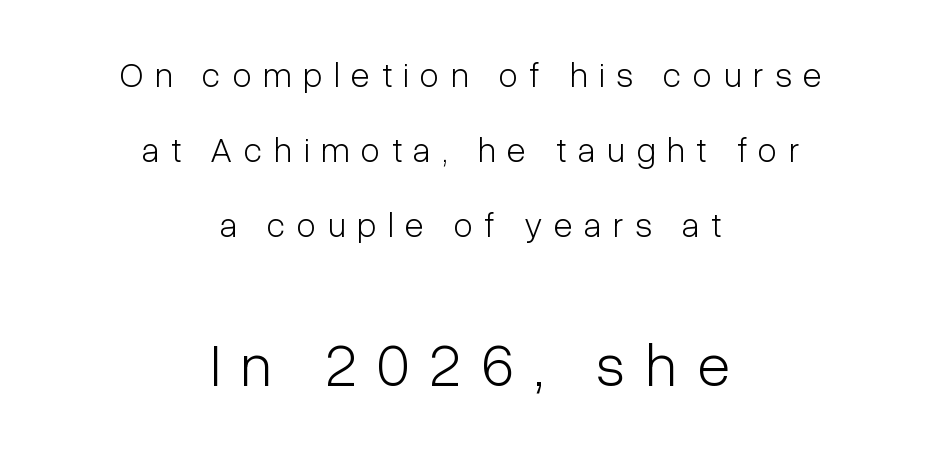
Anything drawn beneath the words? Only blank space. Character widths vary here, with narrow letters taking less room than wide ones. This sample uses expanded letter spacing, leaving extra air between glyphs. Caption: multi-line text, centered on the measure.
